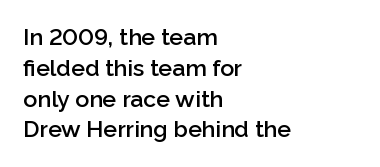
Whoever set this chose a conventional vertical rhythm. There is no visible air inserted between adjacent glyphs. Where is the straight margin? On the left. Type without underlining. The specimen reads as upright at a glance. The typesetting leans somewhat heavy: a semibold.
